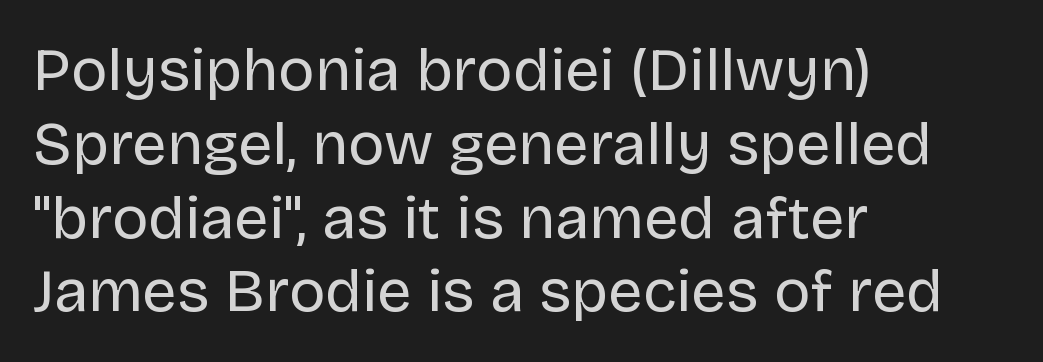
The image shows 61 px regular-weight sans-serif type, upright; set left-aligned, line spacing 1.21x, normal letter spacing, not underlined; low stroke contrast and a large x-height.
